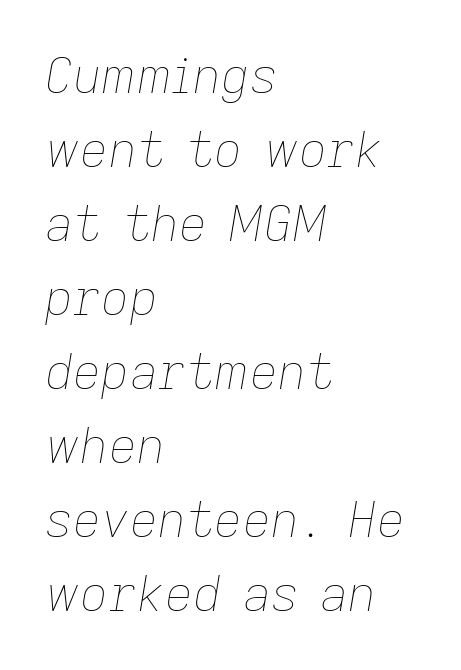
{"italic": "yes", "lean": "right", "slant_degrees": 9, "bold": "no", "weight": "thin", "width": "normal", "stroke_contrast": "low", "x_height": "medium", "monospaced": "no", "underline": "no", "align": "left", "line_spacing": "normal", "line_spacing_ratio": 1.51, "letter_spacing": "normal", "letter_spacing_em": 0.0, "glyph_px": 49}
